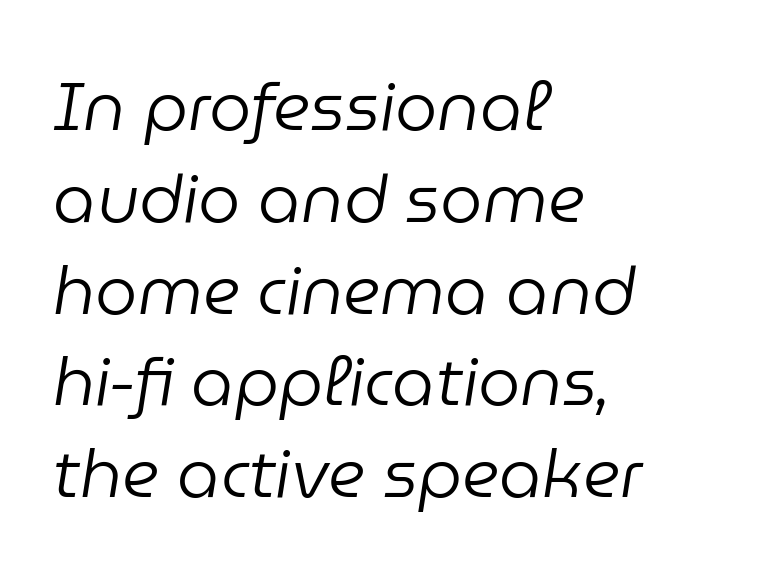
The image shows 67 px regular-weight type, italic (leaning right); set left-aligned, normal line spacing (1.37x), normal letter spacing, not underlined; low stroke contrast and a medium x-height.
